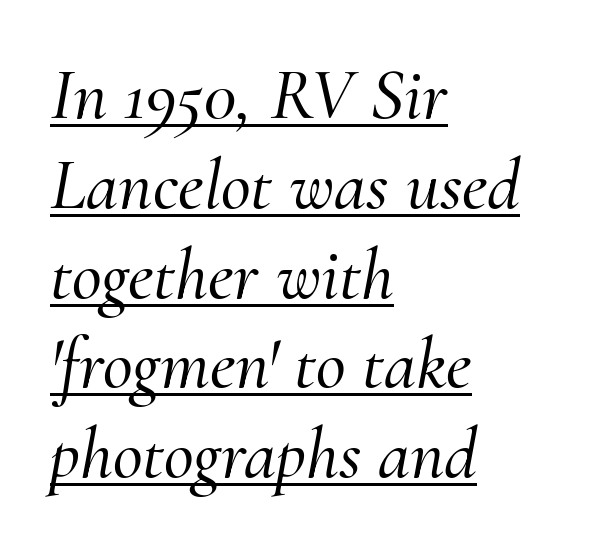
{"serif": "yes", "italic": "yes", "lean": "right", "slant_degrees": 10, "width": "normal", "stroke_contrast": "medium", "x_height": "small", "monospaced": "no", "underline": "yes", "align": "left", "line_spacing_ratio": 1.23, "letter_spacing": "normal", "letter_spacing_em": 0.0, "glyph_px": 73}
